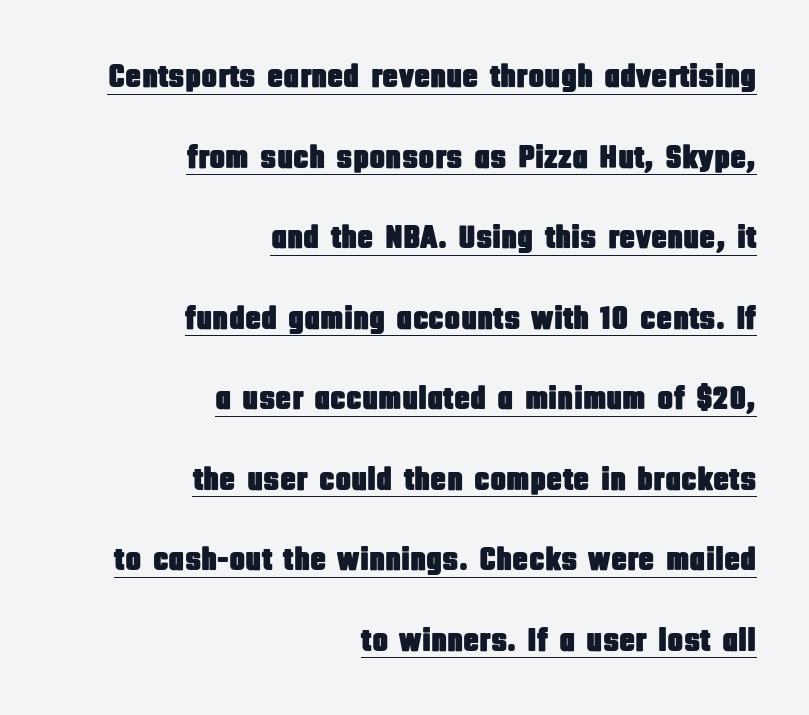
The image shows 33 px condensed sans-serif type, upright; set right-aligned, loose line spacing (2.44x), normal letter spacing, underlined; low stroke contrast and a large x-height.
